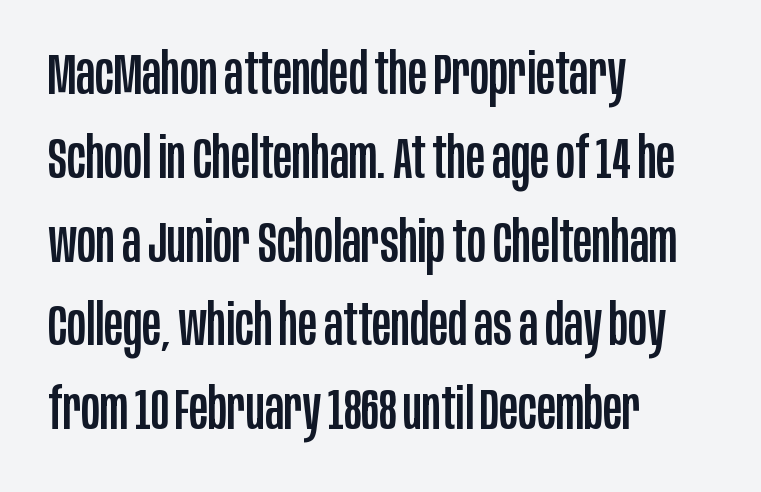
Does the leading feel generous? No, just average. The type family on display is of the sans-serif kind. Underlining? Definitely not there. Looks like regular typesetting: each glyph gets only the width it needs. This sample uses plain, unmodified letter spacing.
